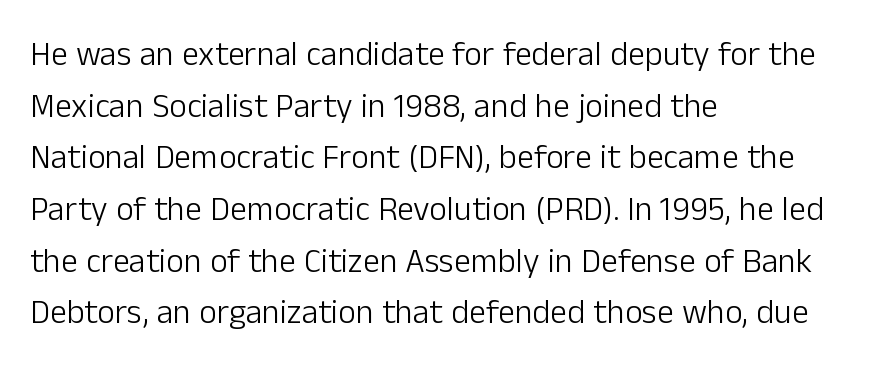
The image shows 34 px light sans-serif type, upright; set left-aligned, normal line spacing (1.52x), normal letter spacing, not underlined; low stroke contrast and a medium x-height.
